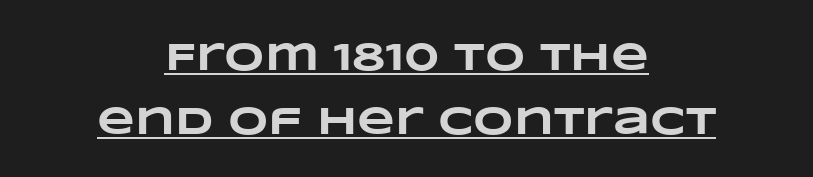
Q: Is the text bold? A: Yes.
Q: Is the text underlined? A: Yes.
Q: How is the paragraph aligned? A: Centered.
Q: Is the spacing between letters normal or unusually wide? A: Normal.
Q: Is the spacing between lines tight, normal or loose? A: Normal.
Q: Width (condensed, normal, or wide)? A: Wide.
Q: Stroke contrast? A: Low.
Q: x-height? A: Large.
Q: Monospaced? A: No.
